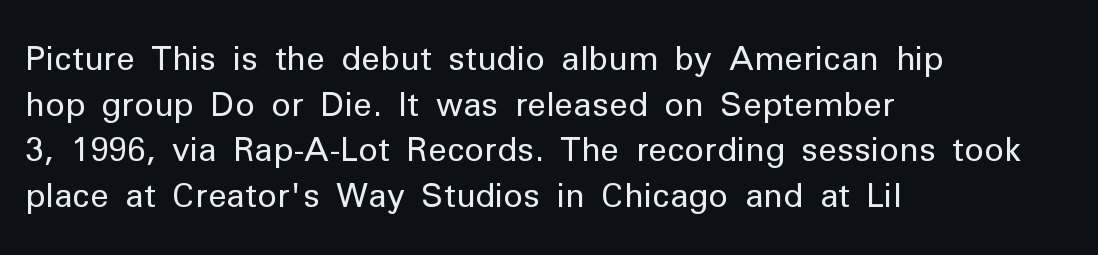
{"serif": "no", "italic": "no", "bold": "no", "weight": "regular", "width": "normal", "stroke_contrast": "low", "x_height": "medium", "monospaced": "no", "underline": "no", "align": "left", "line_spacing": "normal", "line_spacing_ratio": 1.38, "letter_spacing": "normal", "letter_spacing_em": 0.0, "glyph_px": 33}
